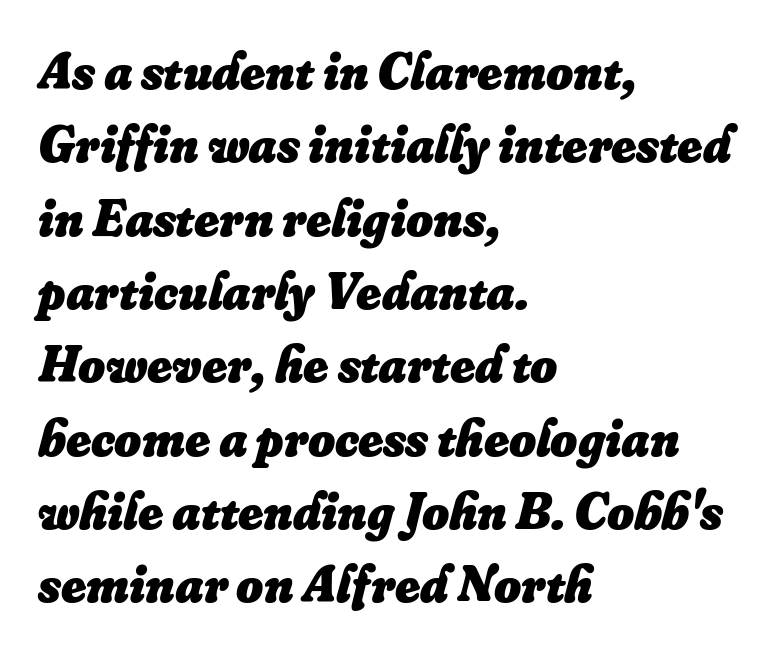
Italic: yes, the glyphs are oblique. Any mark beneath the type? The region is blank. The glyphs have the mass of a bold cut. Left-aligned paragraph, ragged on the right. Does extra space separate the letters? No, they use regular spacing.
